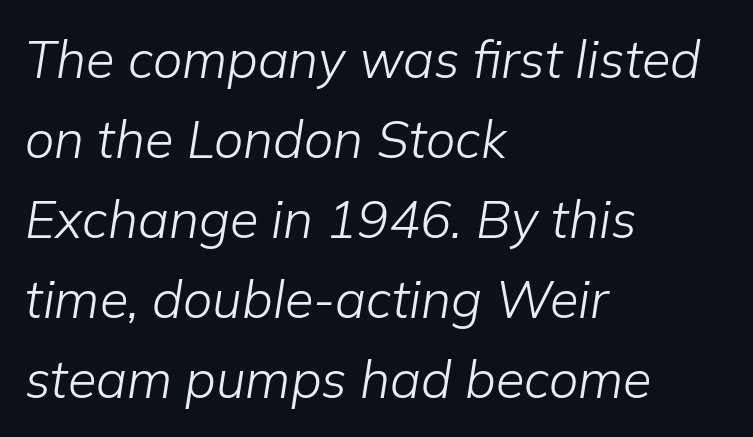
The image shows 52 px light type, italic (leaning right); set left-aligned, normal line spacing (1.54x), normal letter spacing, not underlined; low stroke contrast and a medium x-height.
